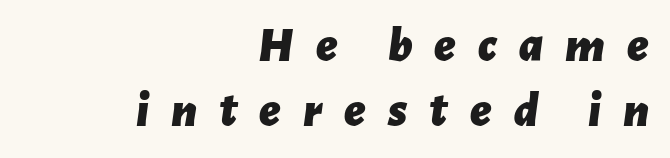
Q: Is the text bold? A: Yes.
Q: Is the text italic (slanted)? A: Yes, it leans right by about 7 degrees.
Q: Is the text underlined? A: No.
Q: How is the paragraph aligned? A: Right-aligned.
Q: Is the spacing between letters normal or unusually wide? A: Unusually wide.
Q: Is the spacing between lines tight, normal or loose? A: Normal.
Q: Width (condensed, normal, or wide)? A: Normal.
Q: Stroke contrast? A: Low.
Q: x-height? A: Medium.
Q: Monospaced? A: No.
